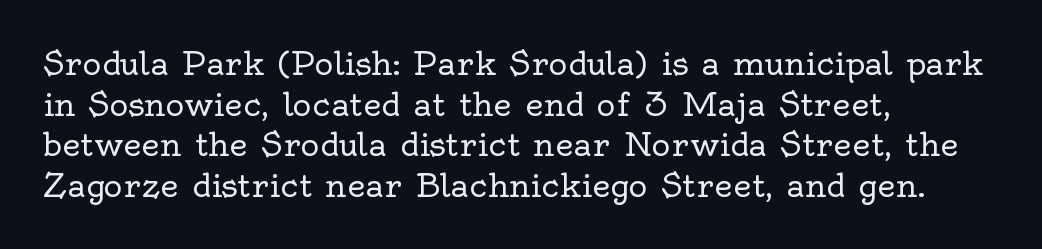
The image shows 32 px regular-weight serif type, upright; set left-aligned, normal line spacing (1.27x), normal letter spacing, not underlined; a small x-height.
